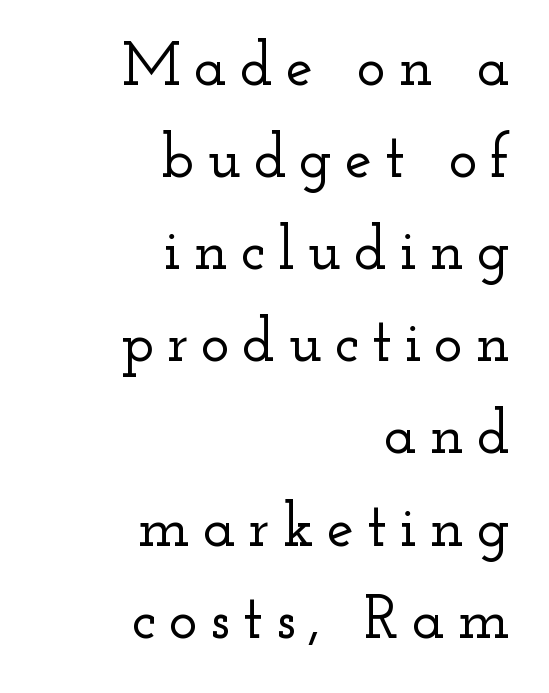
The image shows 61 px wide serif type, upright; set right-aligned, normal line spacing (1.51x), unusually wide letter spacing (+0.21 em), not underlined; low stroke contrast and a small x-height.
